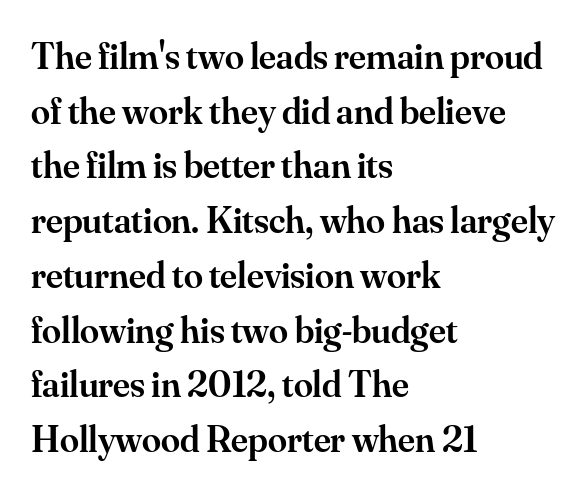
{"serif": "yes", "italic": "no", "bold": "semi", "weight": "semibold", "width": "normal", "stroke_contrast": "medium", "x_height": "small", "monospaced": "no", "underline": "no", "align": "left", "line_spacing": "normal", "line_spacing_ratio": 1.44, "letter_spacing": "normal", "letter_spacing_em": 0.0, "glyph_px": 38}
